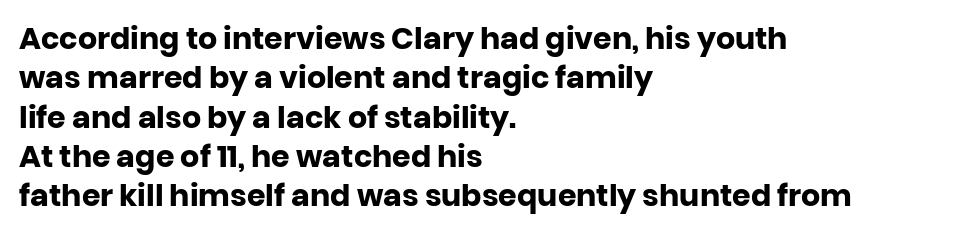
Q: Is the text bold? A: Yes.
Q: Is the text italic (slanted)? A: No, it is upright.
Q: Is the typeface a serif or a sans-serif typeface? A: Sans-serif.
Q: Is the text underlined? A: No.
Q: How is the paragraph aligned? A: Left-aligned.
Q: Is the spacing between letters normal or unusually wide? A: Normal.
Q: Is the spacing between lines tight, normal or loose? A: Normal.
Q: Width (condensed, normal, or wide)? A: Normal.
Q: Stroke contrast? A: Low.
Q: x-height? A: Large.
Q: Monospaced? A: No.
